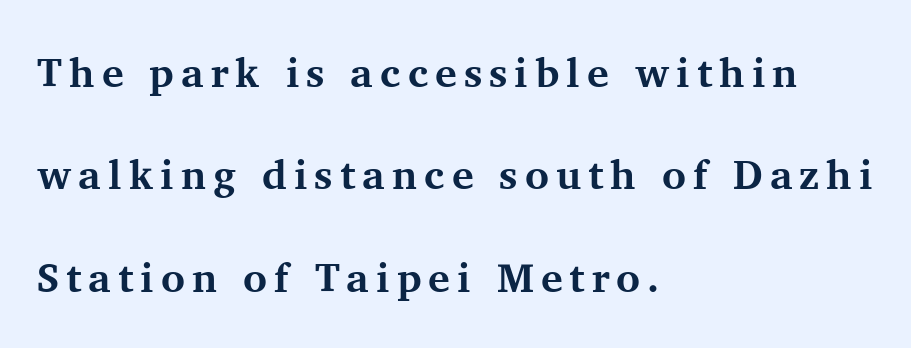
{"serif": "yes", "italic": "no", "bold": "yes", "weight": "bold", "width": "normal", "stroke_contrast": "medium", "x_height": "medium", "monospaced": "no", "underline": "no", "align": "left", "line_spacing": "loose", "line_spacing_ratio": 2.5, "glyph_px": 41}
